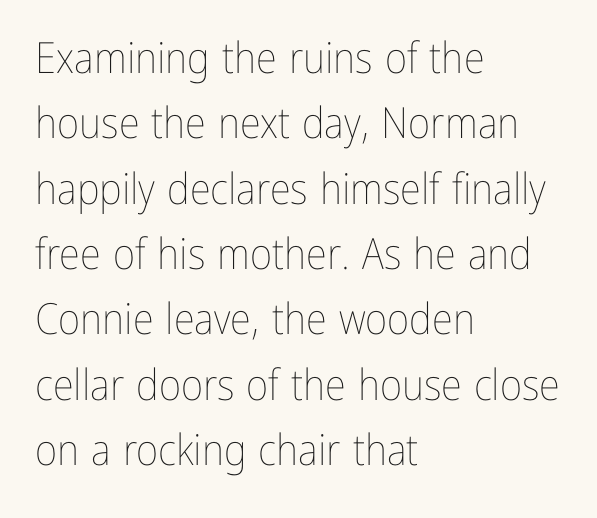
Q: Is the text bold? A: No.
Q: Is the text italic (slanted)? A: No, it is upright.
Q: Is the text underlined? A: No.
Q: How is the paragraph aligned? A: Left-aligned.
Q: Is the spacing between letters normal or unusually wide? A: Normal.
Q: Is the spacing between lines tight, normal or loose? A: Normal.
Q: Width (condensed, normal, or wide)? A: Condensed.
Q: Stroke contrast? A: Low.
Q: x-height? A: Medium.
Q: Monospaced? A: No.
